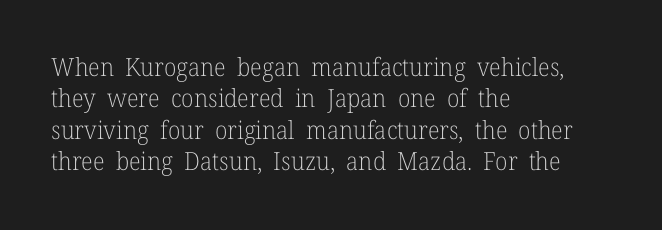
Q: Is the text bold? A: No.
Q: Is the text italic (slanted)? A: No, it is upright.
Q: Is the text underlined? A: No.
Q: How is the paragraph aligned? A: Left-aligned.
Q: Is the spacing between letters normal or unusually wide? A: Normal.
Q: Is the spacing between lines tight, normal or loose? A: Normal.
